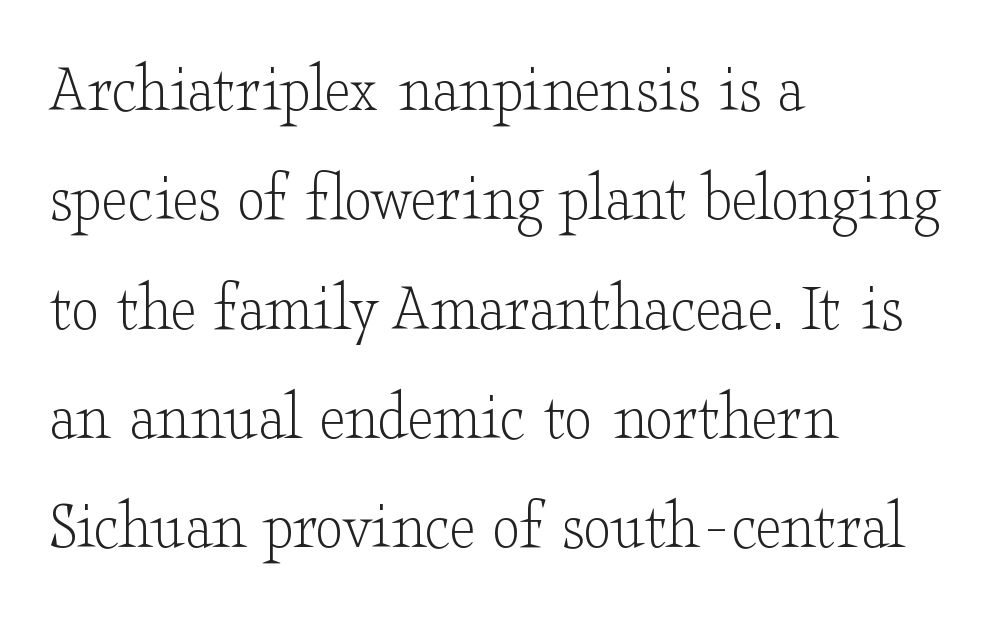
{"serif": "yes", "italic": "no", "bold": "no", "weight": "light", "width": "wide", "stroke_contrast": "low", "x_height": "small", "monospaced": "no", "underline": "no", "align": "left", "line_spacing": "normal", "line_spacing_ratio": 1.54, "letter_spacing": "normal", "letter_spacing_em": 0.0, "glyph_px": 71}
